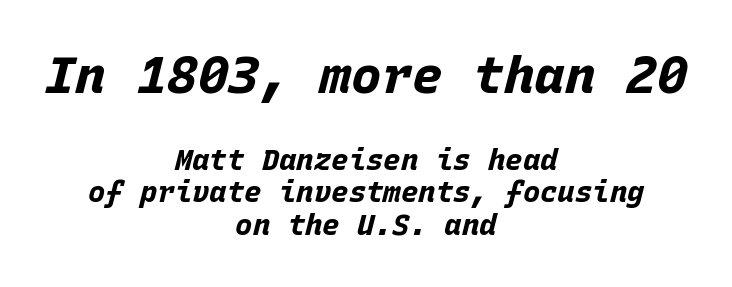
How would I describe the line gaps? Narrow and economical. Where is the straight margin? There isn't one; the lines are centered. Compare the two chunks: the upper has the greater cap height. Fixed-width glyphs throughout — classic coding-font behaviour.
